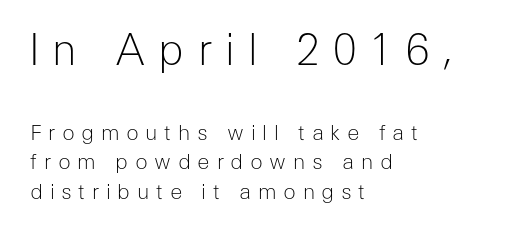
Varying glyph widths throughout — classic text-font behaviour. Italic: no, the glyphs are upright roman. Visually, the top section dominates because its glyphs are scaled up. You can tell from the bare stems that sans-serif type was used.
